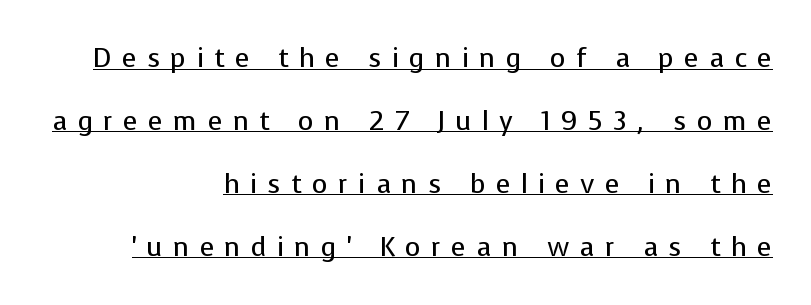
{"italic": "no", "bold": "no", "underline": "yes", "align": "right", "line_spacing": "loose", "line_spacing_ratio": 2.33, "letter_spacing": "wide", "letter_spacing_em": 0.38, "glyph_px": 27}
